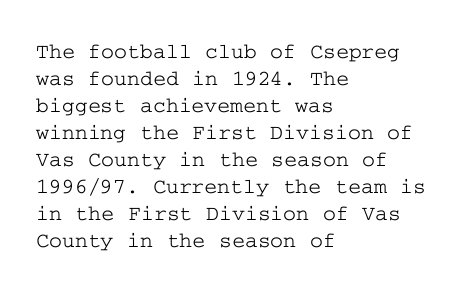
Q: Is the text italic (slanted)? A: No, it is upright.
Q: Is the text underlined? A: No.
Q: How is the paragraph aligned? A: Left-aligned.
Q: Is the spacing between letters normal or unusually wide? A: Normal.
